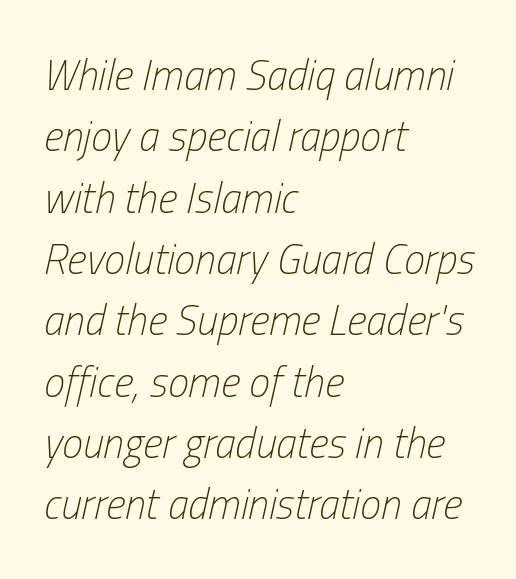
{"italic": "yes", "lean": "right", "slant_degrees": 13, "bold": "no", "weight": "light", "width": "condensed", "stroke_contrast": "low", "x_height": "medium", "monospaced": "no", "underline": "no", "align": "left", "line_spacing": "normal", "line_spacing_ratio": 1.46, "letter_spacing": "normal", "letter_spacing_em": 0.0, "glyph_px": 42}
